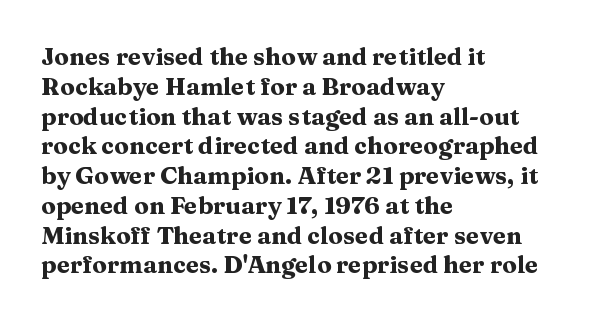
The image shows 24 px bold type, upright; set left-aligned, line spacing 1.24x, normal letter spacing, not underlined.
